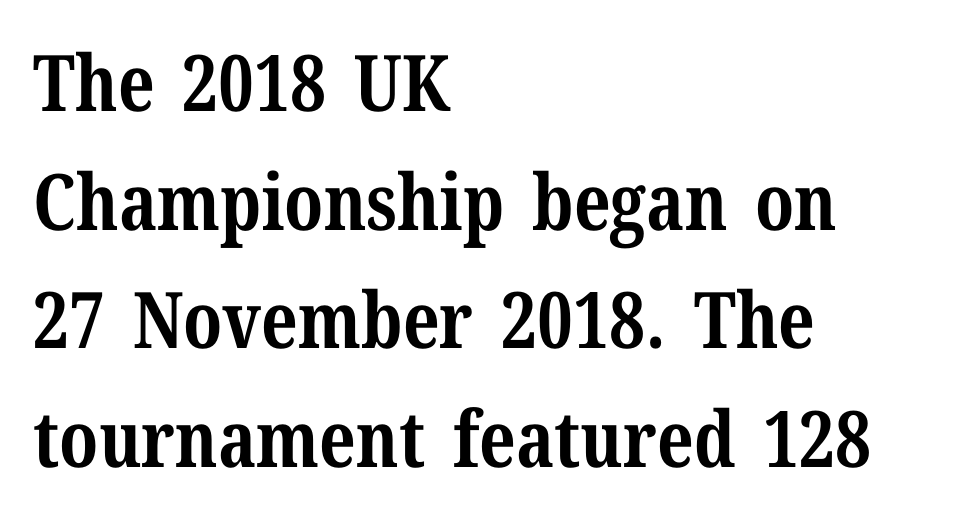
{"serif": "yes", "italic": "no", "bold": "yes", "weight": "bold", "width": "normal", "stroke_contrast": "medium", "x_height": "medium", "monospaced": "no", "underline": "no", "align": "left", "line_spacing": "normal", "line_spacing_ratio": 1.52, "letter_spacing": "normal", "letter_spacing_em": 0.0, "glyph_px": 78}
